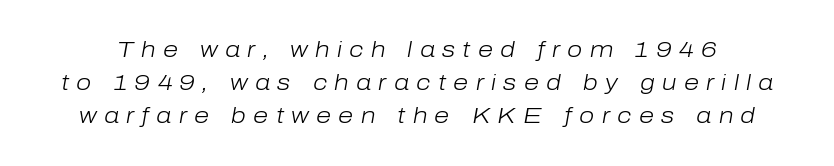
Posture: slanted. Glyph-to-glyph distance is far greater than everyday printed text. The gap between lines stays unmarked. Baseline-to-baseline distance is the conventional proportion of letter height. Caption: face not bold, strokes unweighted.
